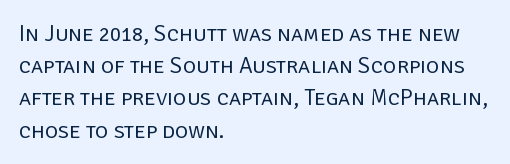
{"italic": "no", "bold": "no", "underline": "no", "align": "left", "line_spacing": "normal", "line_spacing_ratio": 1.4, "letter_spacing": "normal", "letter_spacing_em": 0.0, "glyph_px": 23}
